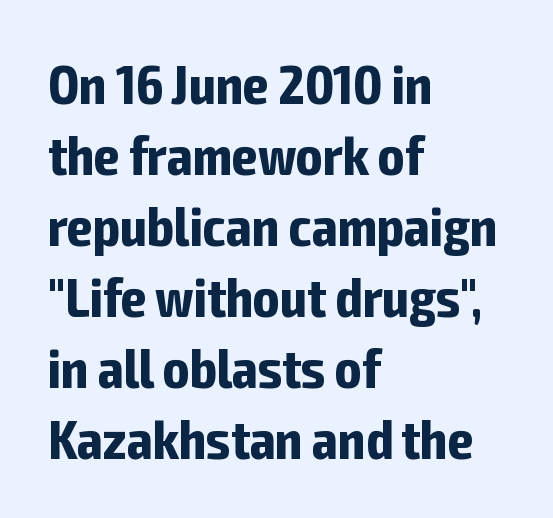
Character widths vary here, with narrow letters taking less room than wide ones. There is no visible air inserted between adjacent glyphs. As a designer I'd log this as weight 700, bold. The letters carry no serifs — their stems end cleanly without finishing strokes. The passage shown is not underscored anywhere. Caption: multi-line text, flush left, ragged right.
